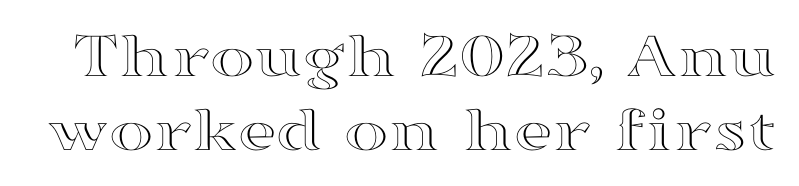
This rendering features lettering with no underline. Whoever set this chose condensed vertical rhythm over breathing room. Designer's note — italics off, roman on. Do the characters align in a grid? No, the font is proportional.
